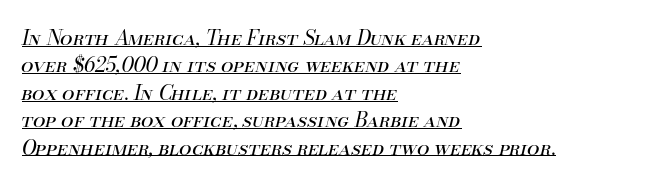
The image shows 20 px text type, italic (leaning right); set left-aligned, normal line spacing (1.37x), normal letter spacing, underlined.
